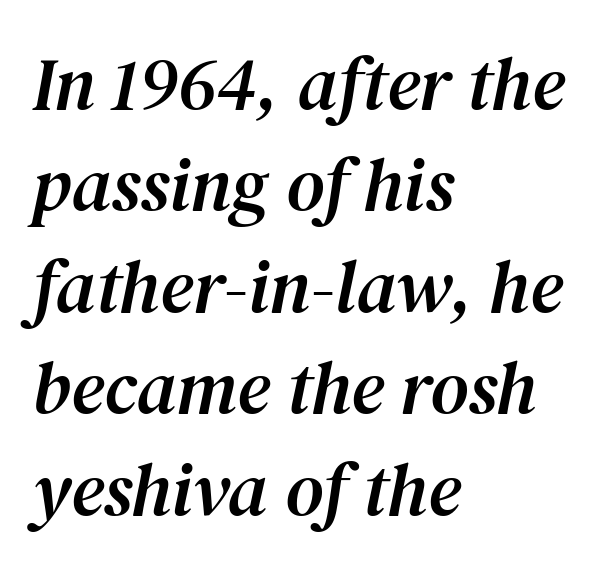
Q: Is the text italic (slanted)? A: Yes, it leans right by about 12 degrees.
Q: Is the typeface a serif or a sans-serif typeface? A: Serif.
Q: Is the text underlined? A: No.
Q: How is the paragraph aligned? A: Left-aligned.
Q: Is the spacing between letters normal or unusually wide? A: Normal.
Q: Is the spacing between lines tight, normal or loose? A: Normal.
Q: Width (condensed, normal, or wide)? A: Normal.
Q: Stroke contrast? A: Medium.
Q: x-height? A: Medium.
Q: Monospaced? A: No.
